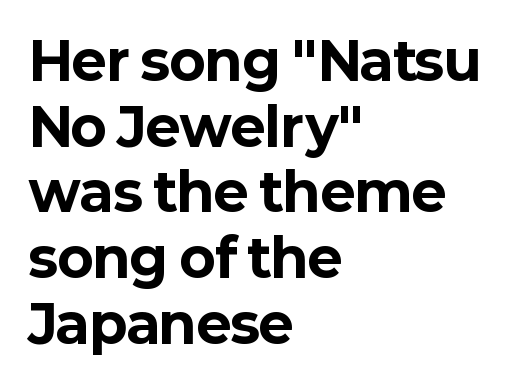
Q: Is the text bold? A: Yes.
Q: Is the text italic (slanted)? A: No, it is upright.
Q: Is the typeface a serif or a sans-serif typeface? A: Sans-serif.
Q: Is the text underlined? A: No.
Q: How is the paragraph aligned? A: Left-aligned.
Q: Is the spacing between letters normal or unusually wide? A: Normal.
Q: Width (condensed, normal, or wide)? A: Normal.
Q: Stroke contrast? A: Low.
Q: x-height? A: Medium.
Q: Monospaced? A: No.
